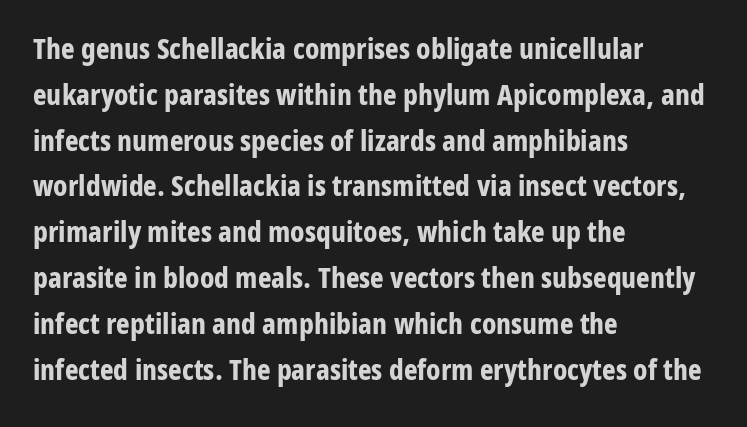
The image shows 29 px bold, condensed sans-serif type, upright; set left-aligned, normal line spacing (1.58x), normal letter spacing, not underlined; low stroke contrast and a medium x-height.
